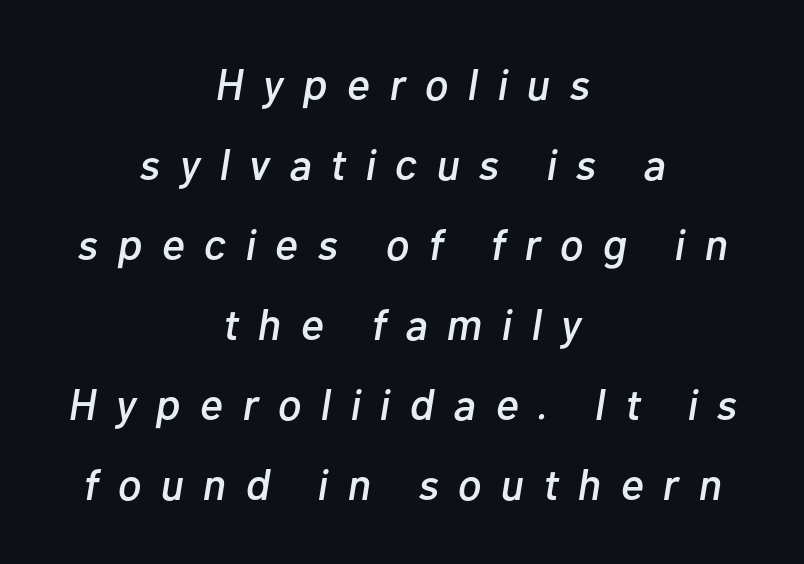
The image shows 44 px text type, italic (leaning right); set centered, line spacing 1.82x, unusually wide letter spacing (+0.44 em), not underlined; low stroke contrast and a medium x-height.
